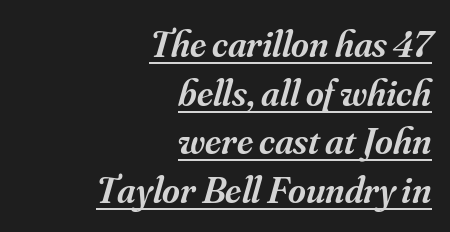
The image shows 38 px semibold serif type, italic (leaning right); set right-aligned, normal line spacing (1.28x), normal letter spacing, underlined; medium stroke contrast and a small x-height.
